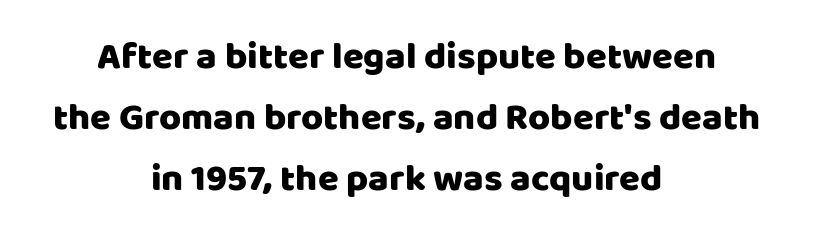
The image shows 38 px sans-serif type, upright; set centered, normal line spacing (1.61x), normal letter spacing, not underlined; low stroke contrast and a large x-height.
